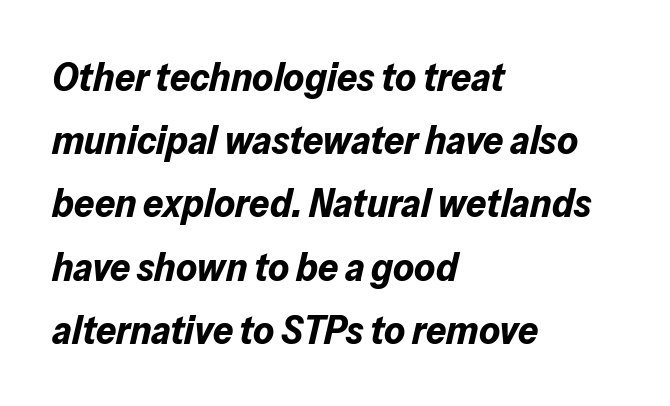
The image shows 40 px bold type, italic (leaning right); set left-aligned, normal line spacing (1.58x), normal letter spacing, not underlined; low stroke contrast and a medium x-height.
